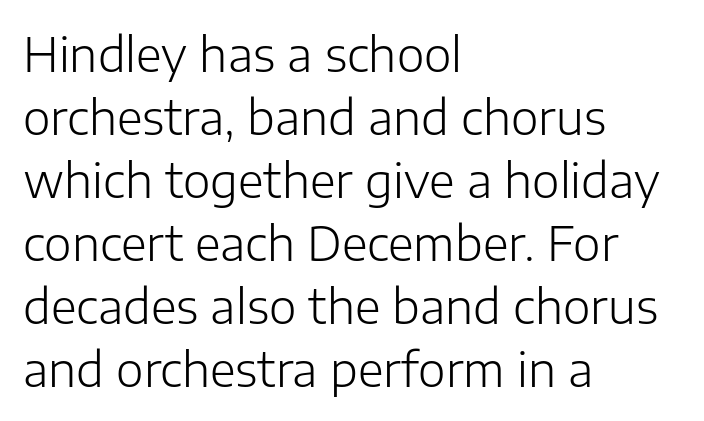
If you drew a line through each stem, it would be perfectly vertical. This sample has the flowing, uneven cadence of proportional lettering. The weight tops out at a normal text grade. Quick note: interline space is typical. Alignment: flush left.
